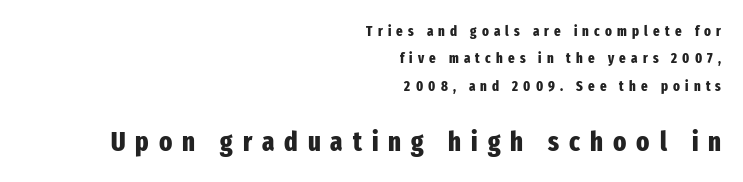
Q: Is the text bold? A: Yes.
Q: Is the text italic (slanted)? A: No, it is upright.
Q: Is the text underlined? A: No.
Q: How is the paragraph aligned? A: Right-aligned.
Q: Is the spacing between letters normal or unusually wide? A: Unusually wide.
Q: Is the spacing between lines tight, normal or loose? A: Loose.
Q: Which block of text is set in a larger size, the first (top) or the second (bottom)? A: The second (bottom) one.
